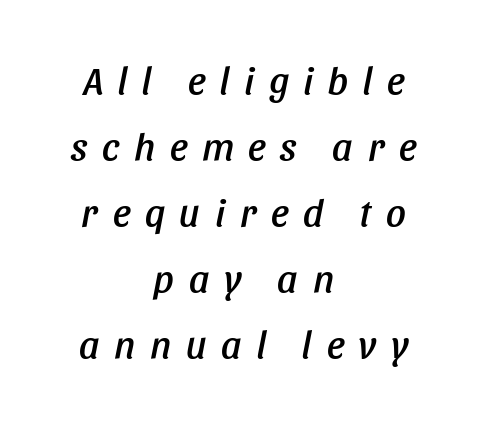
{"italic": "yes", "lean": "right", "slant_degrees": 11, "width": "condensed", "stroke_contrast": "low", "x_height": "large", "monospaced": "no", "underline": "no", "align": "center", "line_spacing": "normal", "line_spacing_ratio": 1.69, "letter_spacing": "wide", "letter_spacing_em": 0.38, "glyph_px": 39}
